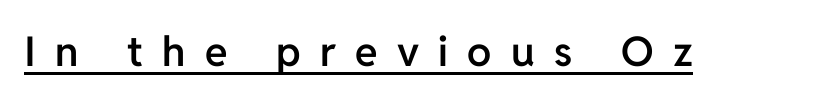
{"serif": "no", "italic": "no", "bold": "semi", "weight": "semibold", "width": "normal", "stroke_contrast": "low", "x_height": "medium", "monospaced": "no", "underline": "yes", "letter_spacing": "wide", "letter_spacing_em": 0.47, "glyph_px": 41}
